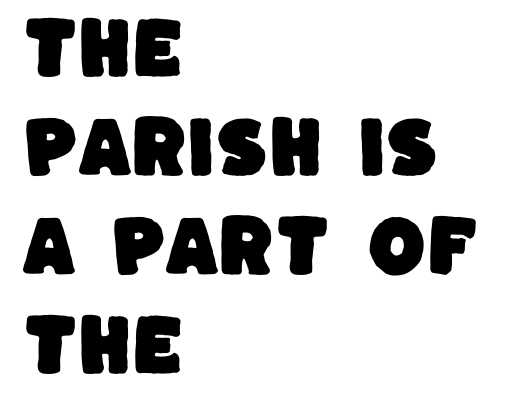
The image shows 67 px sans-serif type; set left-aligned, normal line spacing (1.48x), normal letter spacing, not underlined; low stroke contrast and a large x-height.
